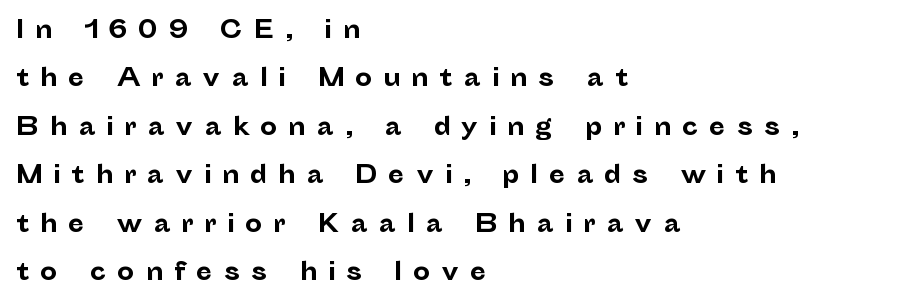
The ragged edge is on the right, which tells us the setting is flush left. Caption: expanded tracking, letters set apart. Rows of type keep a wide berth in the vertical direction. Ordinary non-slanted type is in use.
